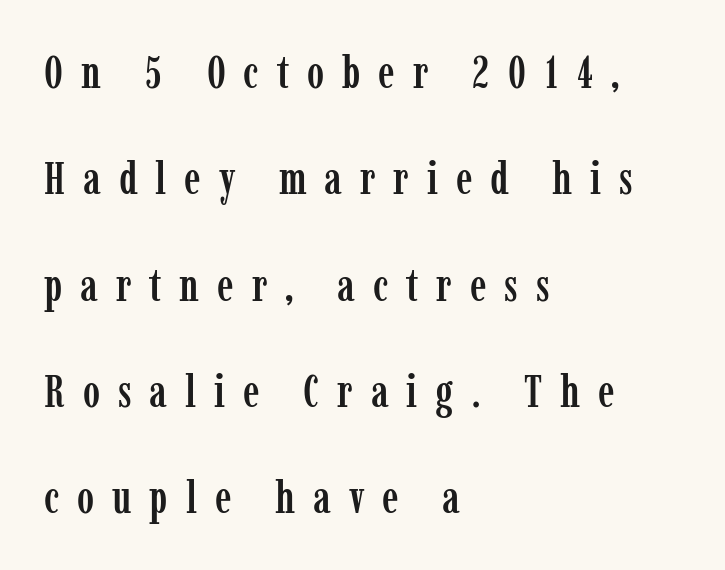
The image shows 46 px condensed serif type, upright; set left-aligned, loose line spacing (2.31x), unusually wide letter spacing (+0.39 em), not underlined; low stroke contrast and a medium x-height.
